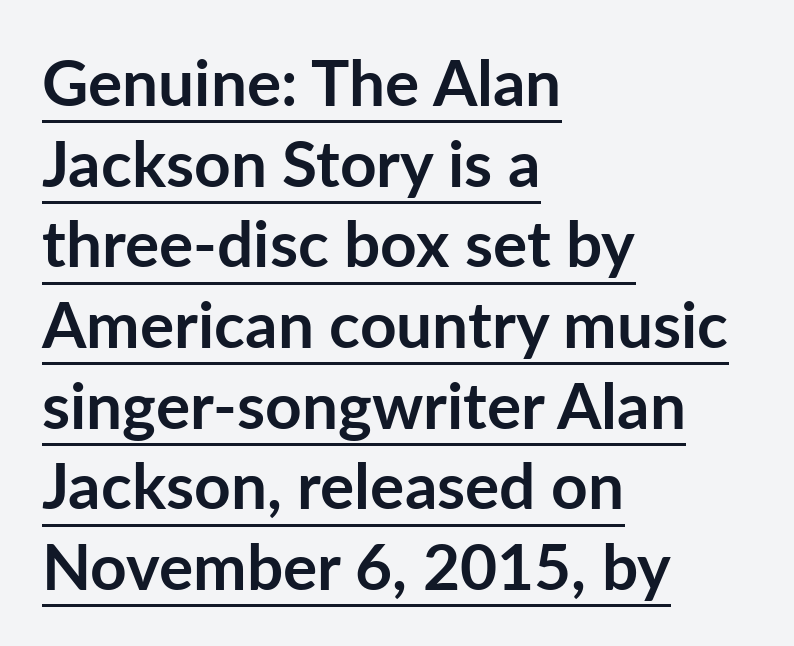
The image shows 64 px semibold sans-serif type, upright; set left-aligned, normal line spacing (1.26x), normal letter spacing, underlined; low stroke contrast and a medium x-height.
